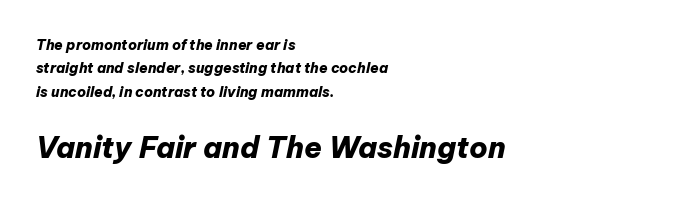
{"italic": "yes", "lean": "right", "slant_degrees": 12, "bold": "yes", "weight": "heavy", "width": "normal", "stroke_contrast": "low", "x_height": "medium", "monospaced": "no", "underline": "no", "align": "left", "line_spacing": "normal", "line_spacing_ratio": 1.67, "letter_spacing": "normal", "letter_spacing_em": 0.0, "larger_block": "second", "size_ratio": 2.07, "glyph_px": 29}
